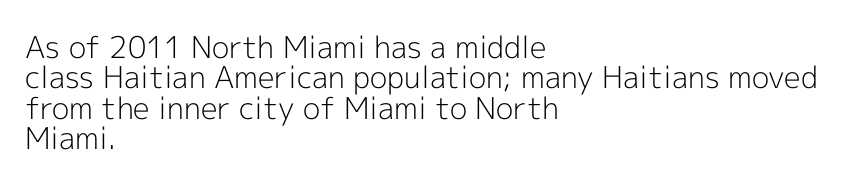
Nope, not italic — everything's standing straight. A typesetter would call this proportional, since set widths differ per character. Bare-footed words on every line. Serifs: no, the terminals of the letterforms are clean. This sample trades vertical openness for compactness between lines.
